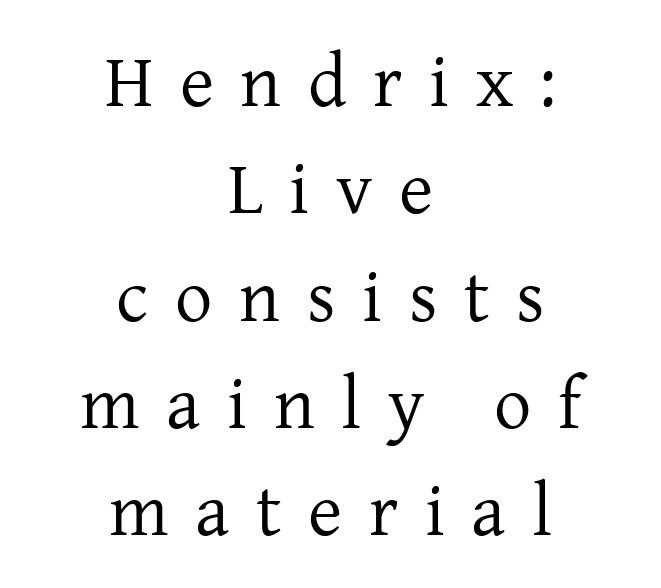
Q: Is the text bold? A: No.
Q: Is the text italic (slanted)? A: No, it is upright.
Q: Is the typeface a serif or a sans-serif typeface? A: Serif.
Q: Is the text underlined? A: No.
Q: How is the paragraph aligned? A: Centered.
Q: Is the spacing between letters normal or unusually wide? A: Unusually wide.
Q: Is the spacing between lines tight, normal or loose? A: Normal.
Q: Width (condensed, normal, or wide)? A: Normal.
Q: Stroke contrast? A: Low.
Q: x-height? A: Medium.
Q: Monospaced? A: No.
